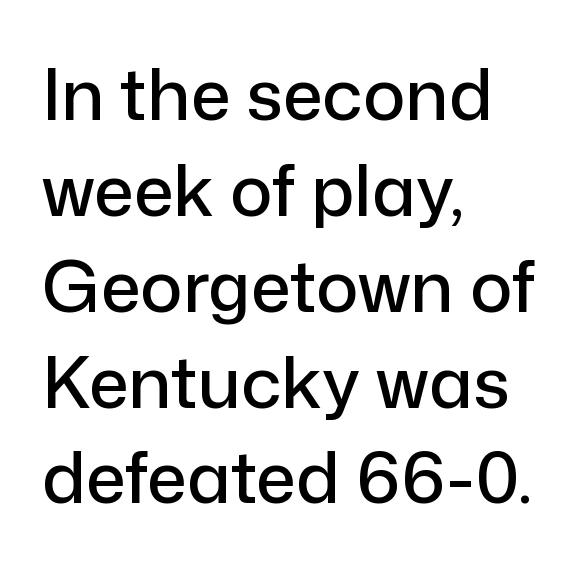
{"serif": "no", "italic": "no", "width": "normal", "stroke_contrast": "low", "x_height": "medium", "monospaced": "no", "underline": "no", "align": "left", "line_spacing": "normal", "line_spacing_ratio": 1.35, "letter_spacing": "normal", "letter_spacing_em": 0.0, "glyph_px": 71}
